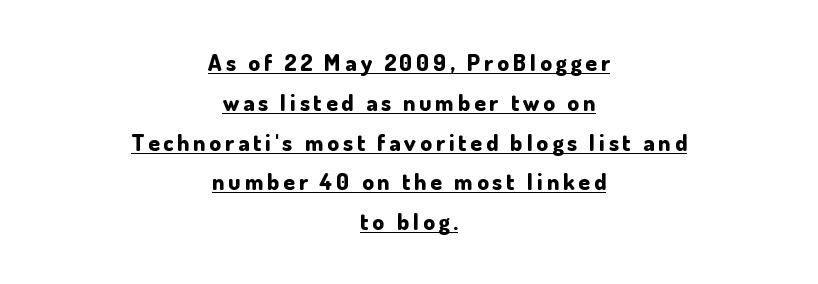
Q: Is the text bold? A: Yes.
Q: Is the text italic (slanted)? A: No, it is upright.
Q: Is the text underlined? A: Yes.
Q: How is the paragraph aligned? A: Centered.
